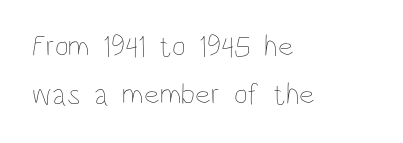
The image shows 30 px thin, condensed type, upright; set left-aligned, normal line spacing (1.61x), normal letter spacing, not underlined; low stroke contrast and a large x-height.
